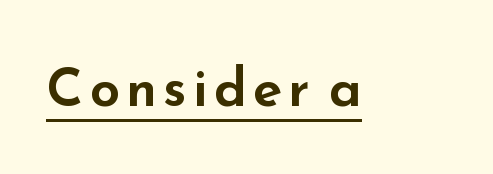
Is this a fixed-width face? No — the glyphs have proportional, varying widths. Italic? Not at all — the glyphs are vertical. Somebody hit Ctrl+U on this one — the words are underlined. What kind of face is this? One without serifs — a sans.
